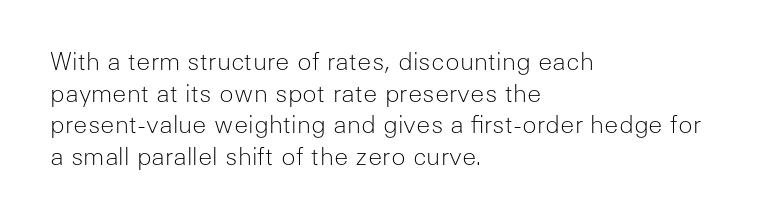
{"italic": "no", "bold": "no", "underline": "no", "align": "left", "line_spacing": "normal", "line_spacing_ratio": 1.32, "letter_spacing": "normal", "letter_spacing_em": 0.0, "glyph_px": 24}
